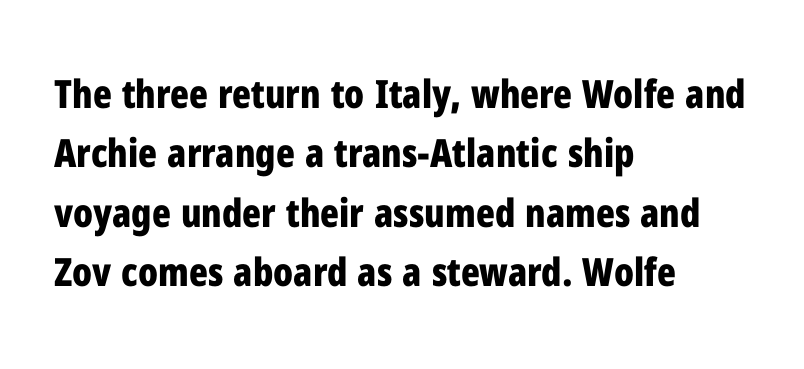
The image shows 39 px bold, condensed sans-serif type, upright; set left-aligned, normal line spacing (1.52x), normal letter spacing, not underlined; low stroke contrast and a medium x-height.
